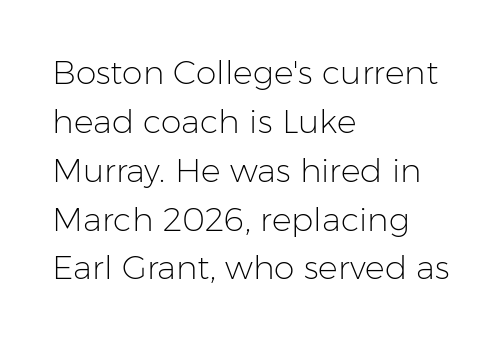
{"serif": "no", "italic": "no", "bold": "no", "weight": "light", "width": "normal", "stroke_contrast": "low", "x_height": "medium", "monospaced": "no", "underline": "no", "align": "left", "line_spacing": "normal", "line_spacing_ratio": 1.48, "letter_spacing": "normal", "letter_spacing_em": 0.0, "glyph_px": 33}
